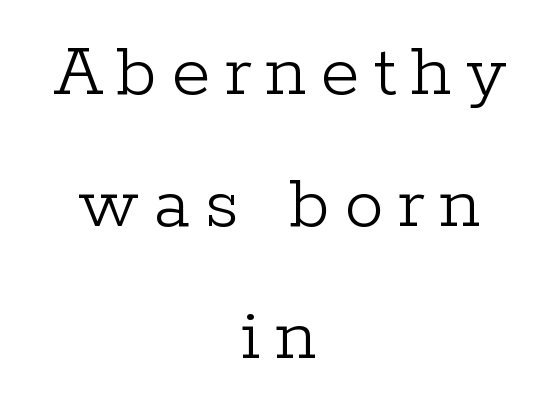
The image shows 79 px light serif type, upright; set centered, normal line spacing (1.67x), not underlined; low stroke contrast and a medium x-height.
